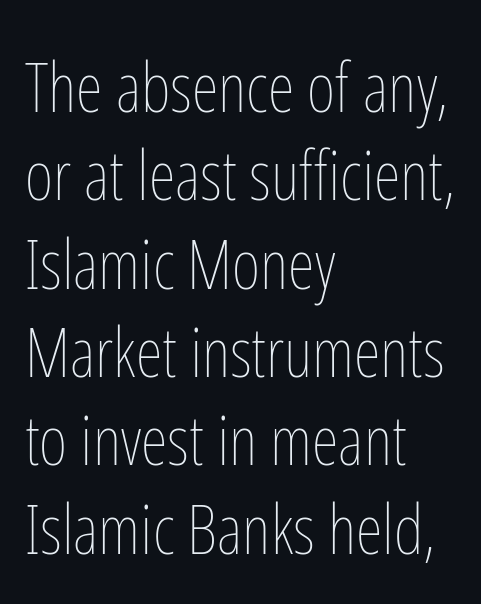
Default kerning and tracking; the words read as compact shapes. Regular leading. The letters stand upright; this is a roman face. Stroke thickness stays within the range of a standard reading face or lighter.
